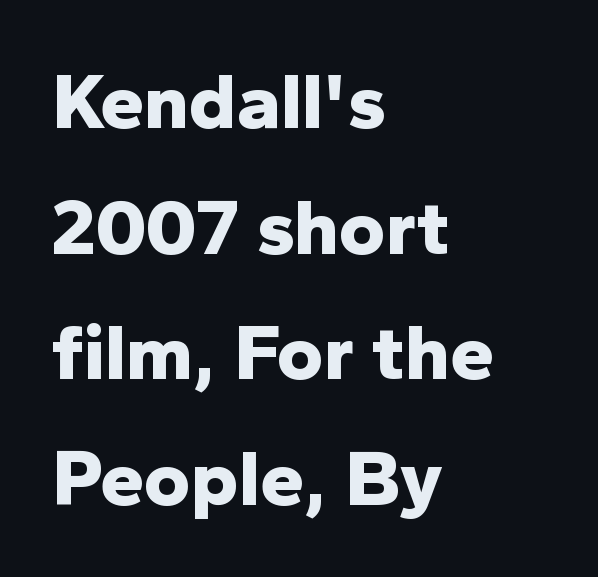
{"serif": "no", "italic": "no", "bold": "yes", "weight": "bold", "width": "normal", "stroke_contrast": "low", "x_height": "medium", "monospaced": "no", "underline": "no", "align": "left", "line_spacing": "normal", "line_spacing_ratio": 1.59, "letter_spacing": "normal", "letter_spacing_em": 0.0, "glyph_px": 79}
